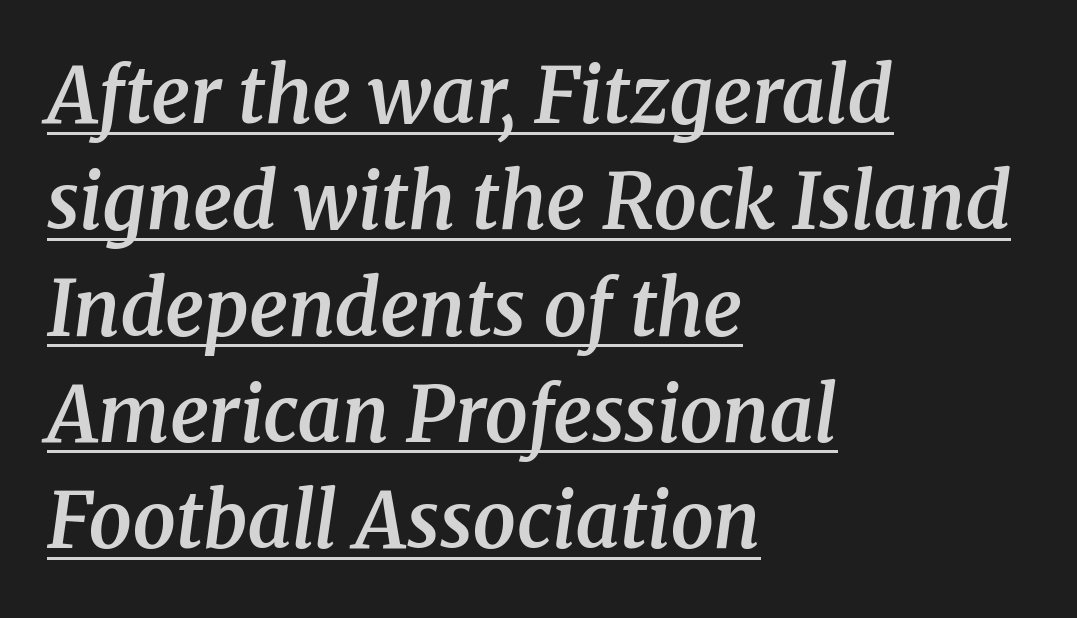
{"serif": "yes", "italic": "yes", "lean": "right", "slant_degrees": 8, "bold": "semi", "weight": "semibold", "width": "normal", "stroke_contrast": "medium", "x_height": "medium", "monospaced": "no", "underline": "yes", "align": "left", "line_spacing": "normal", "line_spacing_ratio": 1.38, "letter_spacing": "normal", "letter_spacing_em": 0.0, "glyph_px": 77}
